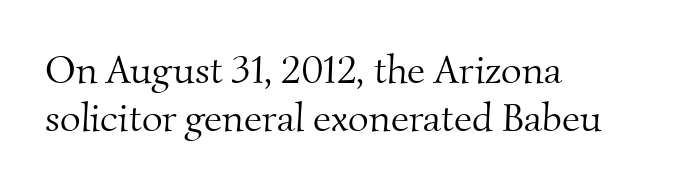
No extra tracking has been applied to these lines. A classic flush-left, rag-right setting is used for this passage. Honestly, there is no underline to notice here at all. Check where the strokes stop: tiny serifs finish them off. Weight: in the light-to-regular range.
